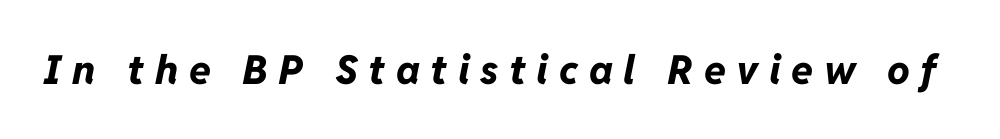
Q: Is the text bold? A: Yes.
Q: Is the text italic (slanted)? A: Yes, it leans right by about 11 degrees.
Q: Is the text underlined? A: No.
Q: Is the spacing between letters normal or unusually wide? A: Unusually wide.
Q: Width (condensed, normal, or wide)? A: Normal.
Q: Stroke contrast? A: Low.
Q: x-height? A: Medium.
Q: Monospaced? A: No.
